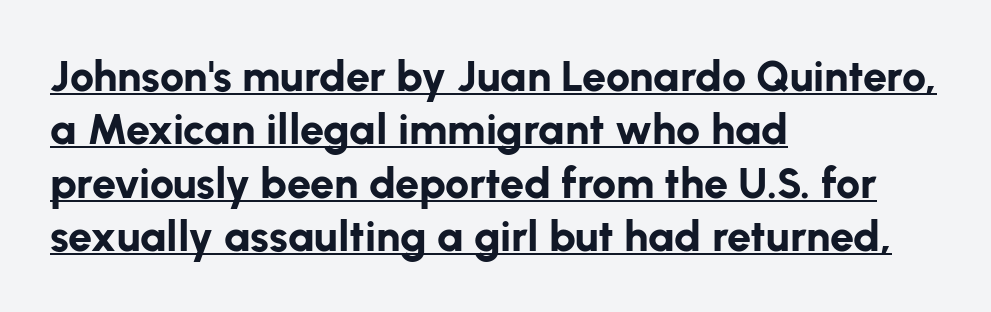
{"serif": "no", "italic": "no", "bold": "yes", "weight": "bold", "width": "normal", "stroke_contrast": "low", "x_height": "medium", "monospaced": "no", "underline": "yes", "align": "left", "line_spacing_ratio": 1.24, "letter_spacing": "normal", "letter_spacing_em": 0.0, "glyph_px": 43}
